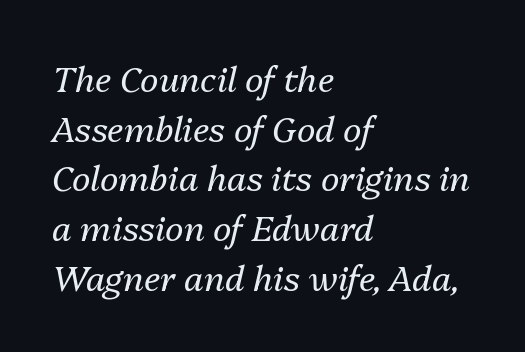
The image shows 35 px regular-weight type, italic (leaning right); set left-aligned, normal line spacing (1.42x), normal letter spacing, not underlined; medium stroke contrast and a medium x-height.
